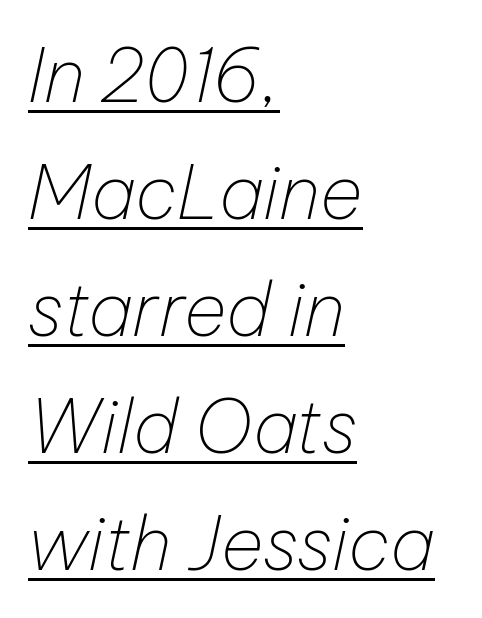
{"italic": "yes", "lean": "right", "slant_degrees": 12, "bold": "no", "weight": "thin", "width": "normal", "stroke_contrast": "low", "x_height": "medium", "monospaced": "no", "underline": "yes", "align": "left", "line_spacing": "normal", "line_spacing_ratio": 1.58, "letter_spacing": "normal", "letter_spacing_em": 0.0, "glyph_px": 74}
